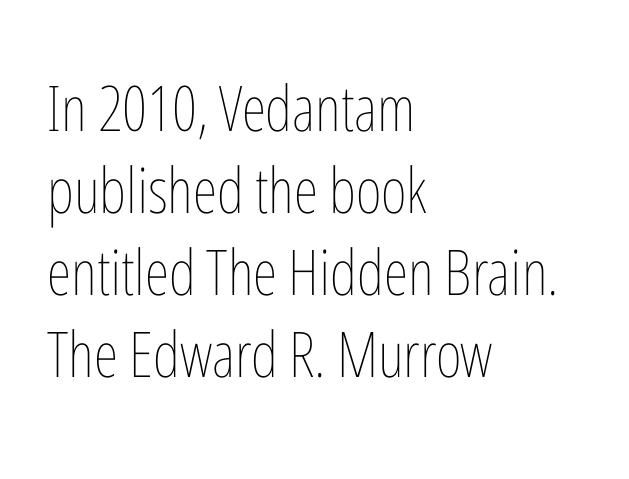
The image shows 63 px thin, condensed type, upright; set left-aligned, normal line spacing (1.3x), normal letter spacing, not underlined; low stroke contrast and a medium x-height.
